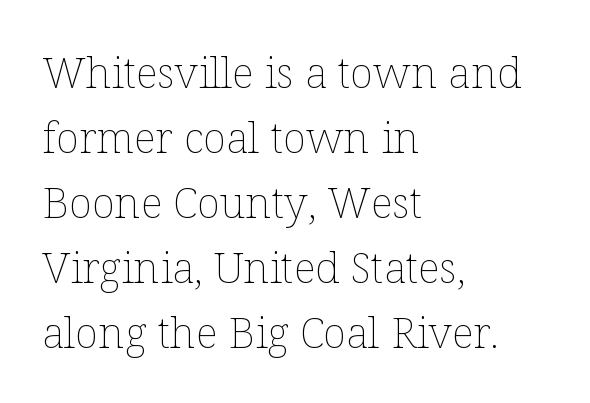
Q: Is the text bold? A: No.
Q: Is the text italic (slanted)? A: No, it is upright.
Q: Is the text underlined? A: No.
Q: How is the paragraph aligned? A: Left-aligned.
Q: Is the spacing between letters normal or unusually wide? A: Normal.
Q: Is the spacing between lines tight, normal or loose? A: Normal.
Q: Width (condensed, normal, or wide)? A: Normal.
Q: Stroke contrast? A: Low.
Q: x-height? A: Medium.
Q: Monospaced? A: No.
